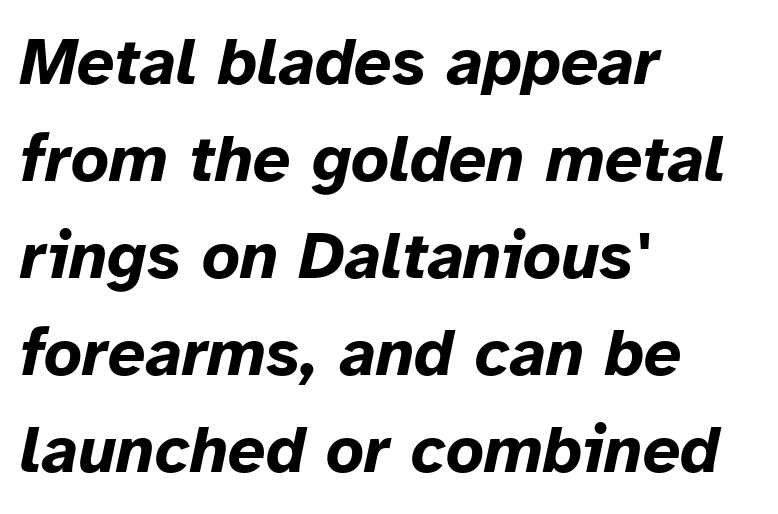
The image shows 66 px bold type, italic (leaning right); set left-aligned, normal line spacing (1.47x), normal letter spacing, not underlined; low stroke contrast and a medium x-height.
